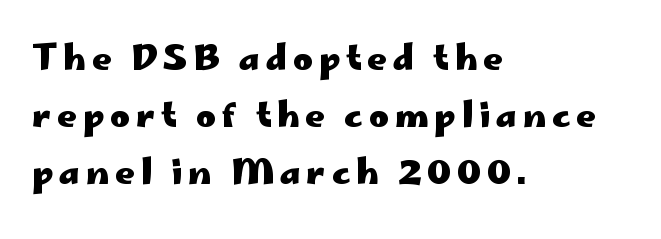
Q: Is the text bold? A: Yes.
Q: Is the text italic (slanted)? A: No, it is upright.
Q: Is the typeface a serif or a sans-serif typeface? A: Sans-serif.
Q: Is the text underlined? A: No.
Q: How is the paragraph aligned? A: Left-aligned.
Q: Is the spacing between lines tight, normal or loose? A: Normal.
Q: Width (condensed, normal, or wide)? A: Wide.
Q: Stroke contrast? A: Low.
Q: x-height? A: Small.
Q: Monospaced? A: No.
